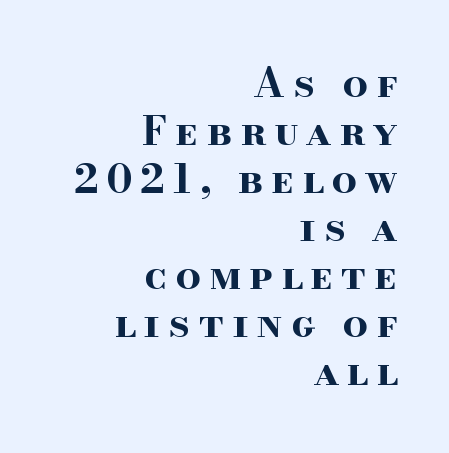
{"serif": "yes", "italic": "no", "bold": "yes", "weight": "bold", "width": "wide", "stroke_contrast": "high", "x_height": "small", "monospaced": "no", "underline": "no", "align": "right", "line_spacing_ratio": 1.2, "letter_spacing": "wide", "letter_spacing_em": 0.2, "glyph_px": 40}
